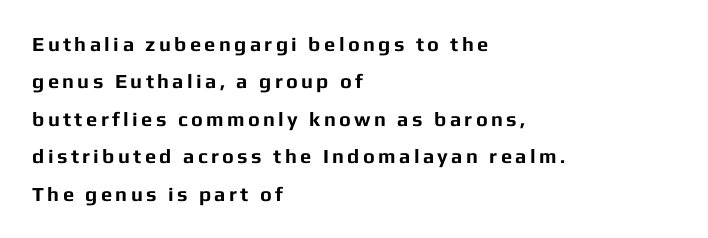
The image shows 20 px bold type, upright; set left-aligned, line spacing 1.87x, not underlined.
